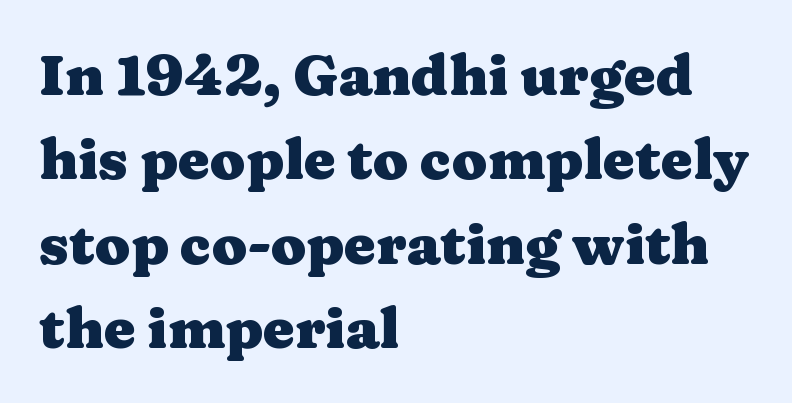
Q: Is the text bold? A: Yes.
Q: Is the text italic (slanted)? A: No, it is upright.
Q: Is the typeface a serif or a sans-serif typeface? A: Serif.
Q: Is the text underlined? A: No.
Q: How is the paragraph aligned? A: Left-aligned.
Q: Is the spacing between letters normal or unusually wide? A: Normal.
Q: Is the spacing between lines tight, normal or loose? A: Normal.
Q: Width (condensed, normal, or wide)? A: Wide.
Q: Stroke contrast? A: Medium.
Q: x-height? A: Medium.
Q: Monospaced? A: No.
